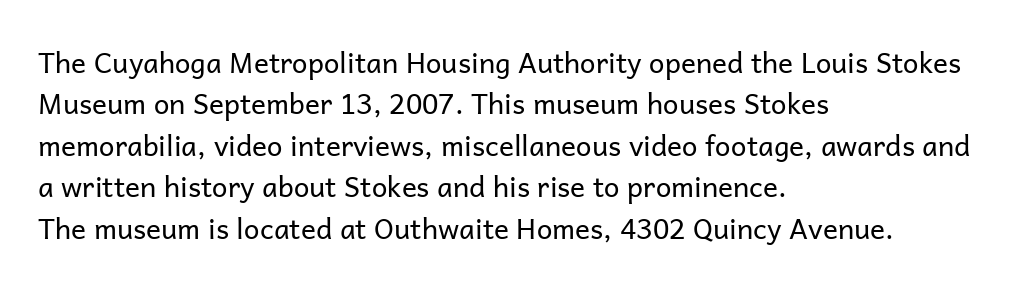
Q: Is the text bold? A: No.
Q: Is the text italic (slanted)? A: No, it is upright.
Q: Is the typeface a serif or a sans-serif typeface? A: Sans-serif.
Q: Is the text underlined? A: No.
Q: How is the paragraph aligned? A: Left-aligned.
Q: Is the spacing between letters normal or unusually wide? A: Normal.
Q: Is the spacing between lines tight, normal or loose? A: Normal.
Q: Width (condensed, normal, or wide)? A: Normal.
Q: Stroke contrast? A: Low.
Q: x-height? A: Medium.
Q: Monospaced? A: No.
